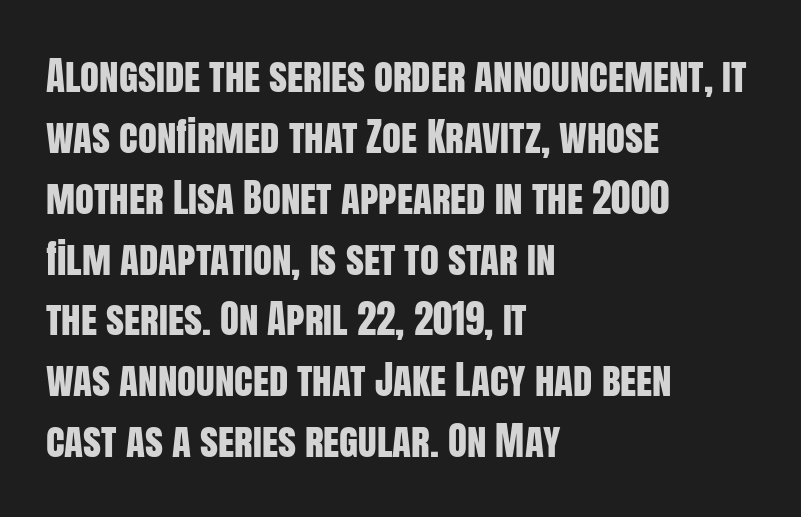
The image shows 39 px condensed sans-serif type, upright; set left-aligned, normal line spacing (1.56x), normal letter spacing, not underlined; low stroke contrast and a large x-height.
